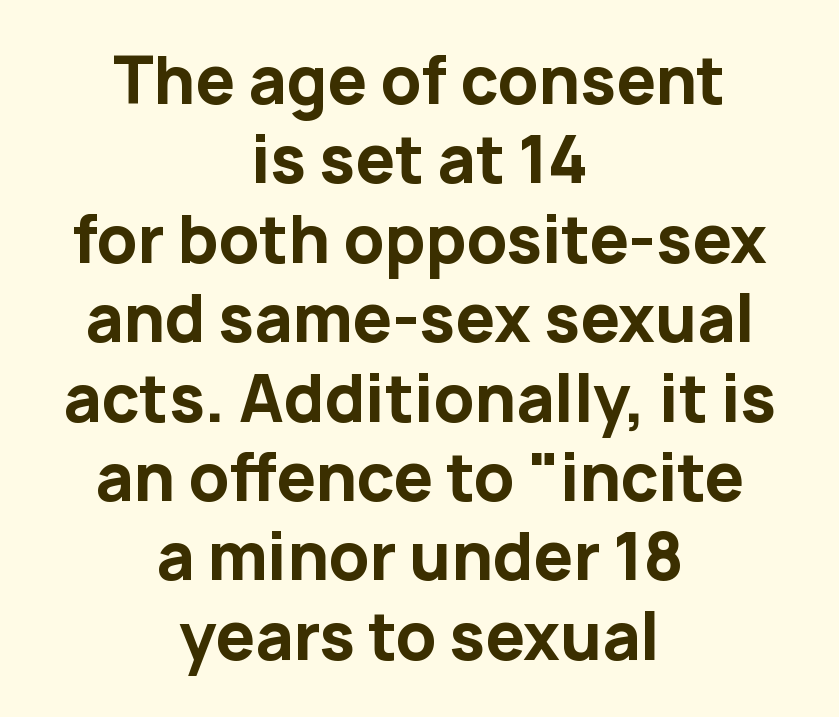
Q: Is the text bold? A: Yes.
Q: Is the text italic (slanted)? A: No, it is upright.
Q: Is the typeface a serif or a sans-serif typeface? A: Sans-serif.
Q: Is the text underlined? A: No.
Q: How is the paragraph aligned? A: Centered.
Q: Is the spacing between letters normal or unusually wide? A: Normal.
Q: Is the spacing between lines tight, normal or loose? A: Normal.
Q: Width (condensed, normal, or wide)? A: Normal.
Q: Stroke contrast? A: Low.
Q: x-height? A: Medium.
Q: Monospaced? A: No.
